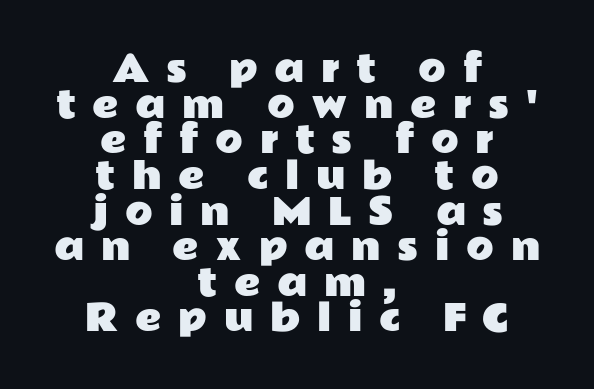
Stroke terminals: plain, sans-serif. Notice how descenders almost collide with the ascenders below — that's tight leading. The tracking jumps out immediately: characters are airy and widely separated. Every row of glyphs is offset so its center matches the block's center.
